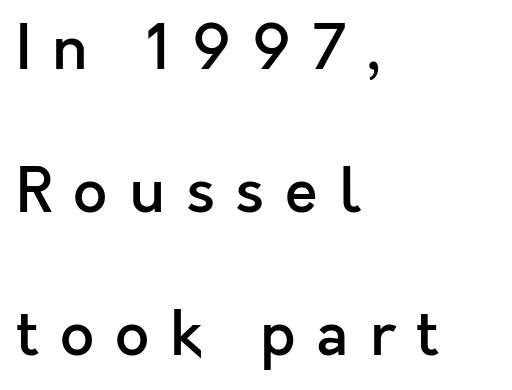
Q: Is the text bold? A: Semi-bold.
Q: Is the text italic (slanted)? A: No, it is upright.
Q: Is the typeface a serif or a sans-serif typeface? A: Sans-serif.
Q: Is the text underlined? A: No.
Q: How is the paragraph aligned? A: Left-aligned.
Q: Is the spacing between letters normal or unusually wide? A: Unusually wide.
Q: Is the spacing between lines tight, normal or loose? A: Loose.
Q: Width (condensed, normal, or wide)? A: Normal.
Q: x-height? A: Medium.
Q: Monospaced? A: No.
